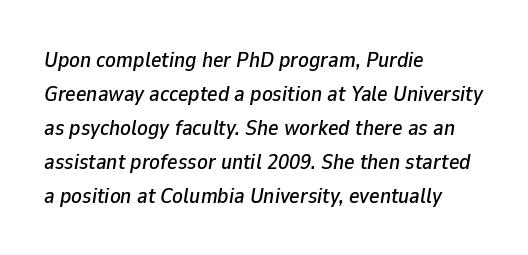
The image shows 22 px text type, italic (leaning right); set left-aligned, normal line spacing (1.54x), normal letter spacing, not underlined.
